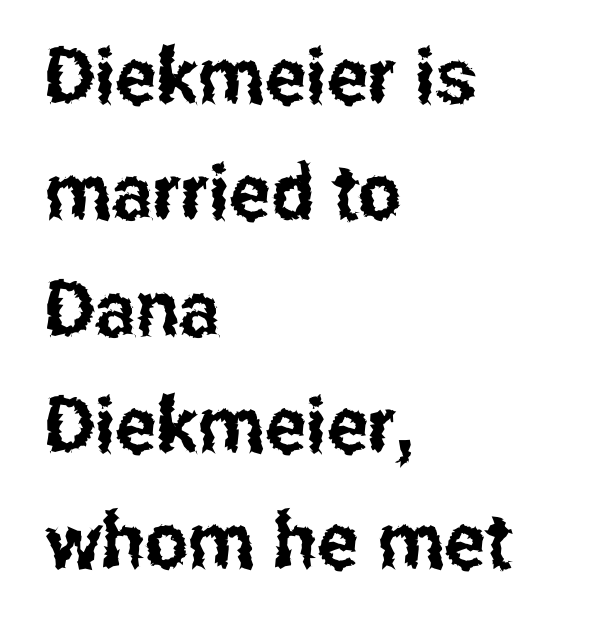
The image shows 77 px condensed sans-serif type, upright; set left-aligned, normal line spacing (1.51x), normal letter spacing, not underlined; low stroke contrast and a medium x-height.
